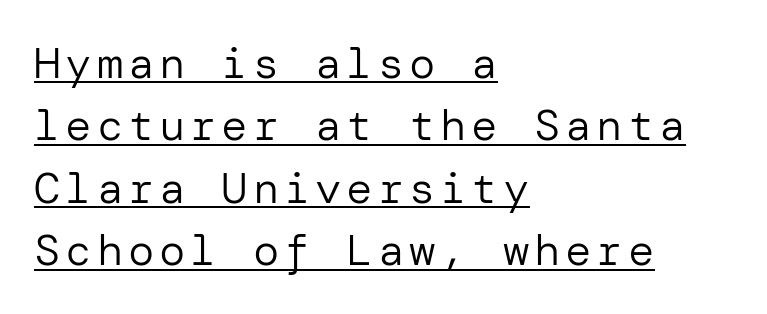
{"serif": "no", "italic": "no", "bold": "no", "weight": "regular", "width": "normal", "stroke_contrast": "low", "x_height": "medium", "underline": "yes", "align": "left", "line_spacing": "normal", "line_spacing_ratio": 1.42, "glyph_px": 44}
